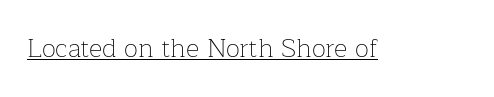
The image shows 26 px text type, upright; set normal letter spacing, underlined.
